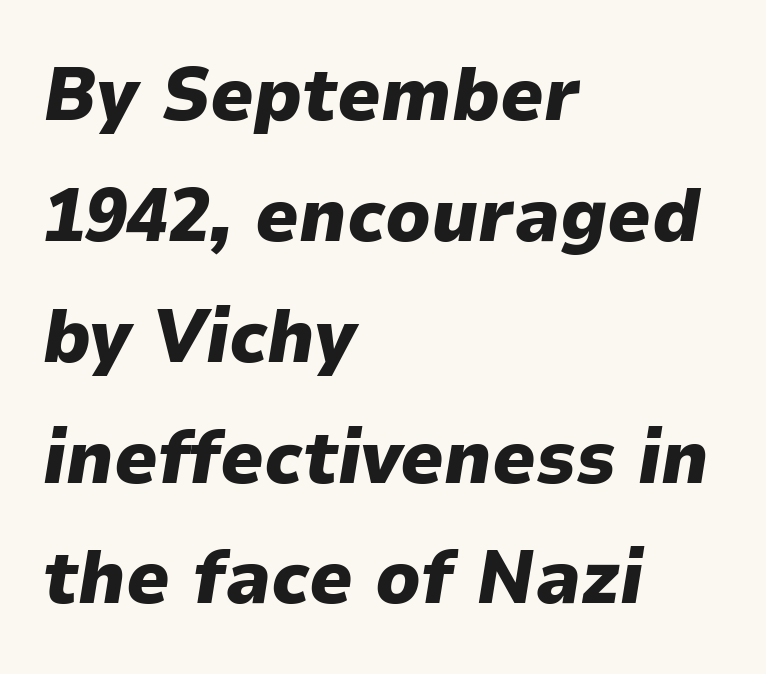
Caption: multi-line text, flush left, ragged right. How heavy is the stroke? Heavy — this is a bold. The space between consecutive lines is moderate. The face used here is rendered with its standard letterfit. The glyphs look as if they've been sheared to an angle. Only glyphs here, with clear space below each row.
